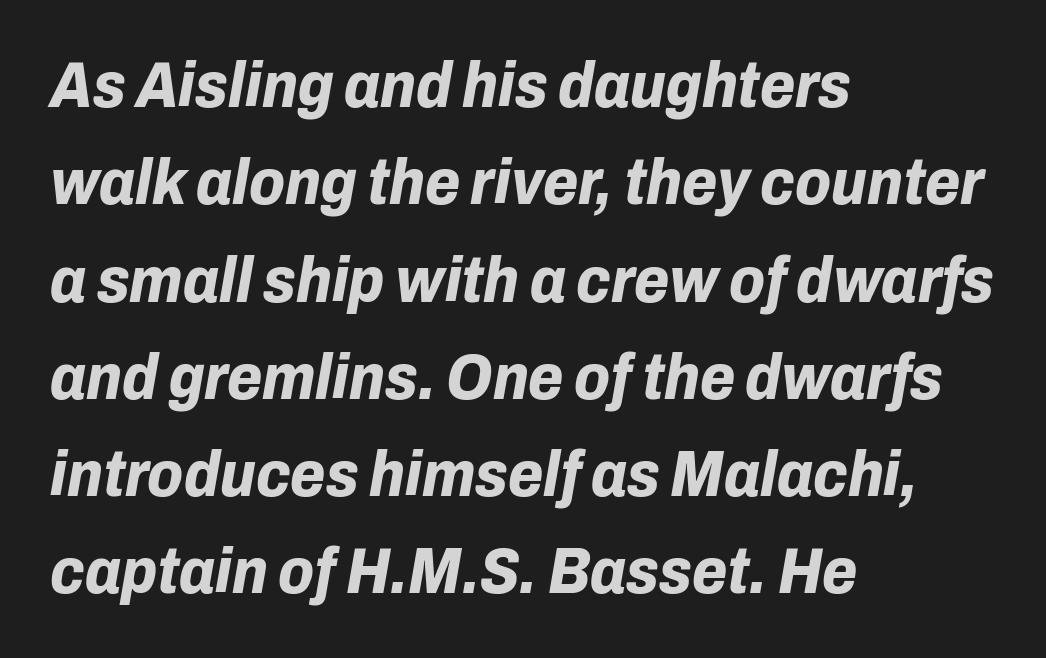
The image shows 64 px bold type, italic (leaning right); set left-aligned, normal line spacing (1.52x), normal letter spacing, not underlined; low stroke contrast and a medium x-height.
